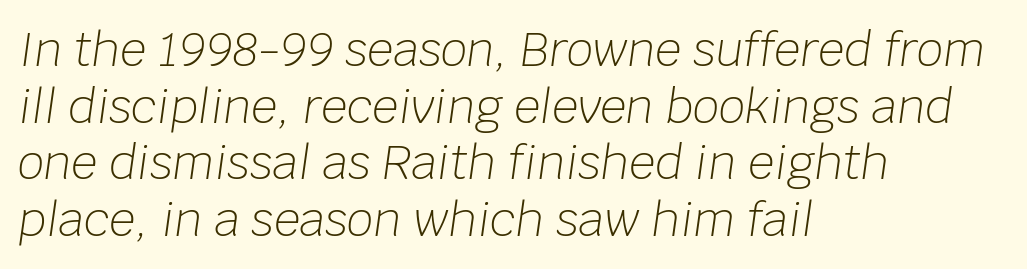
You could call the tracking neutral — neither tight nor loose. Typeset ragged right — the left edge is the straight one. Proportional: the letters do not fall into vertical columns. An italicized treatment has been applied to the whole sample. The gap between lines stays unmarked. No heavy texture on the line: the type isn't bold.
